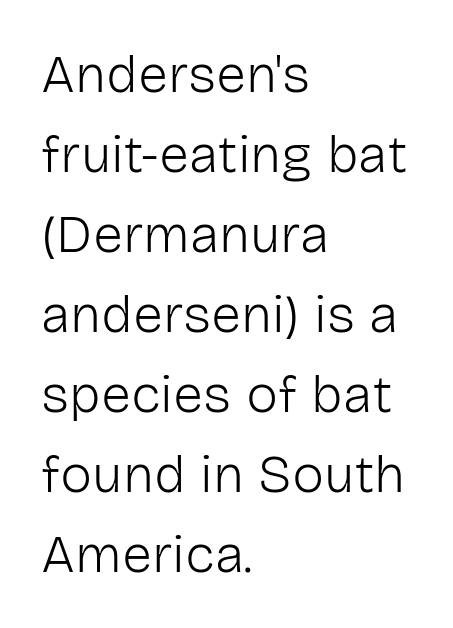
The image shows 54 px light sans-serif type, upright; set left-aligned, normal line spacing (1.48x), normal letter spacing, not underlined; low stroke contrast and a medium x-height.
